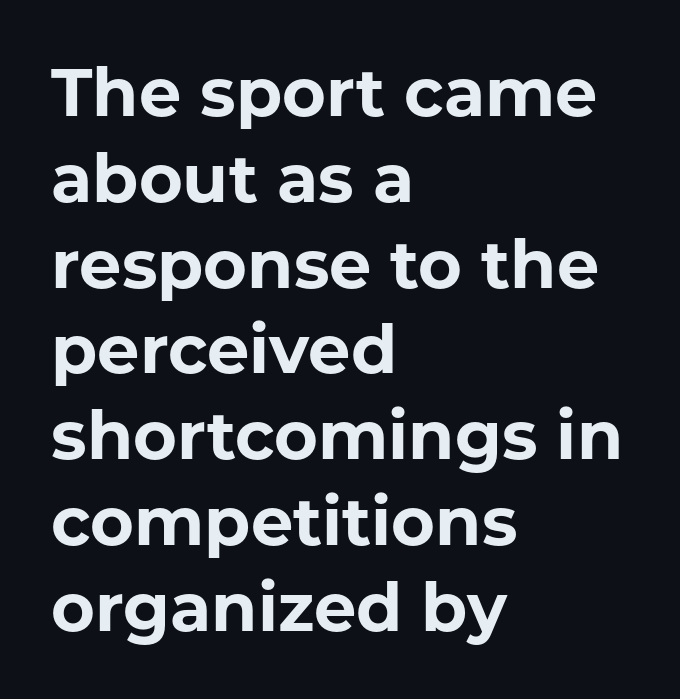
The image shows 67 px bold sans-serif type, upright; set left-aligned, normal line spacing (1.28x), normal letter spacing, not underlined; low stroke contrast and a medium x-height.
